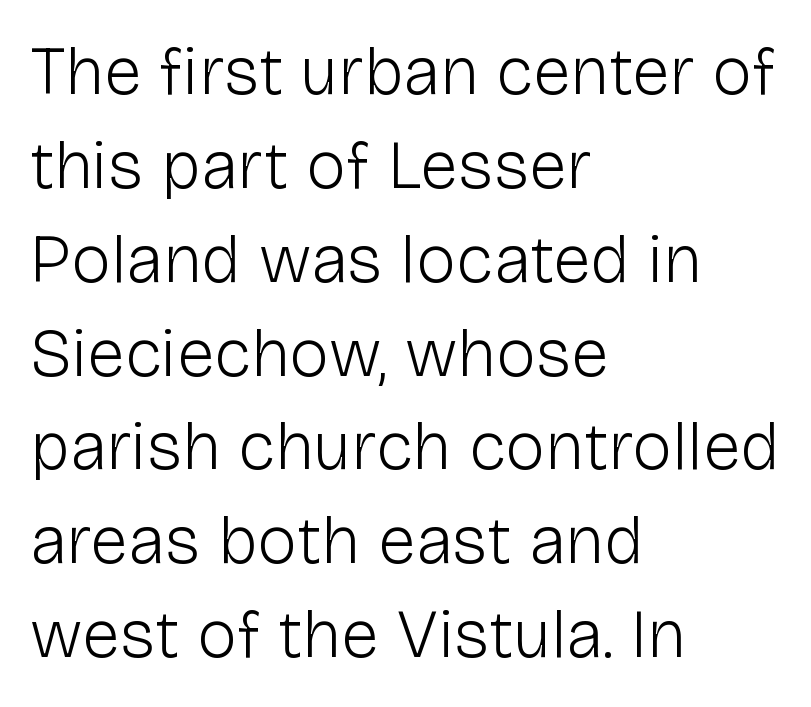
Nobody touched the tracking dial on this one. Letters rest on an invisible, unmarked baseline. The rag falls on the right side of this text block. Whoever set this chose a conventional vertical rhythm.
